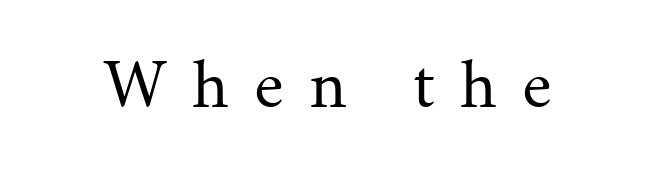
Q: Is the text bold? A: No.
Q: Is the text italic (slanted)? A: No, it is upright.
Q: Is the typeface a serif or a sans-serif typeface? A: Serif.
Q: Is the text underlined? A: No.
Q: Is the spacing between letters normal or unusually wide? A: Unusually wide.
Q: Width (condensed, normal, or wide)? A: Normal.
Q: Stroke contrast? A: Medium.
Q: x-height? A: Medium.
Q: Monospaced? A: No.
